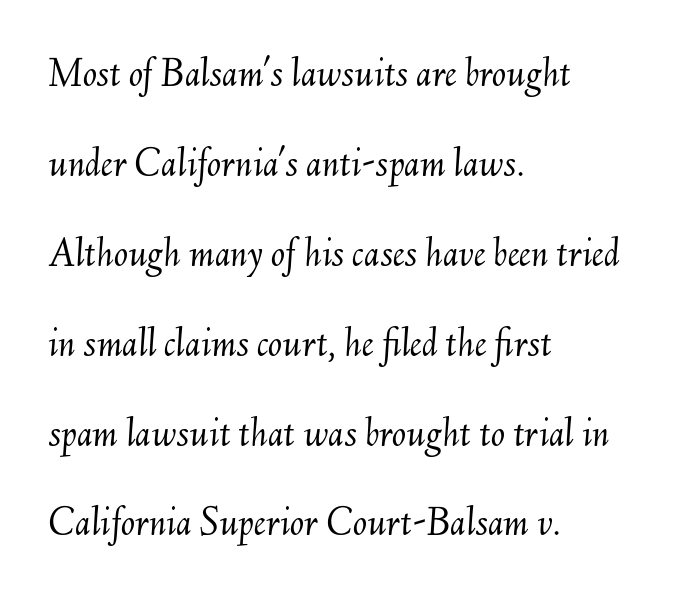
{"italic": "yes", "lean": "right", "slant_degrees": 6, "bold": "no", "weight": "light", "width": "normal", "stroke_contrast": "medium", "x_height": "small", "monospaced": "no", "underline": "no", "align": "left", "line_spacing": "loose", "line_spacing_ratio": 2.14, "letter_spacing": "normal", "letter_spacing_em": 0.0, "glyph_px": 42}
